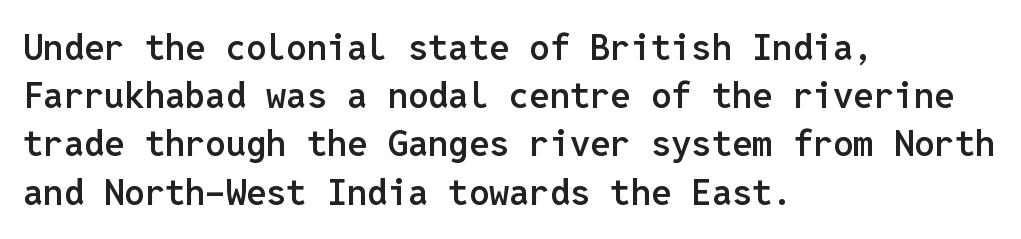
{"serif": "no", "italic": "no", "bold": "semi", "weight": "semibold", "width": "normal", "stroke_contrast": "low", "x_height": "medium", "monospaced": "yes", "underline": "no", "align": "left", "line_spacing": "normal", "line_spacing_ratio": 1.34, "letter_spacing": "normal", "letter_spacing_em": 0.0, "glyph_px": 36}
